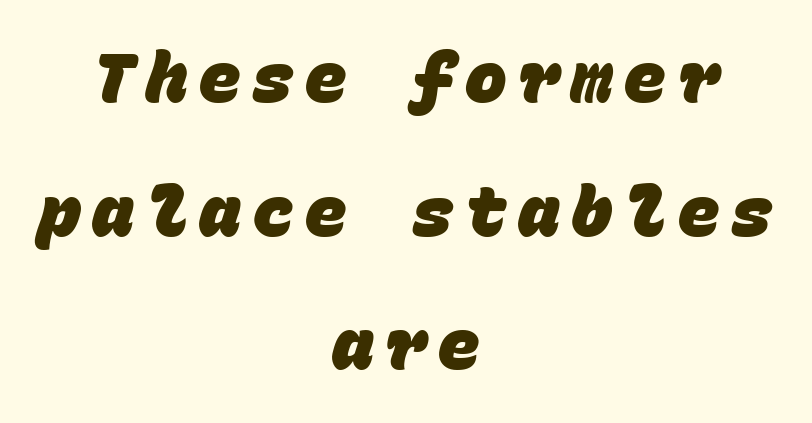
This sample is center-justified, so both line endings float freely. Leading is clearly above the norm, producing a sparse column. Spacing verdict: monospaced, one width for all characters. Strong, thick strokes mark this as bold type.
